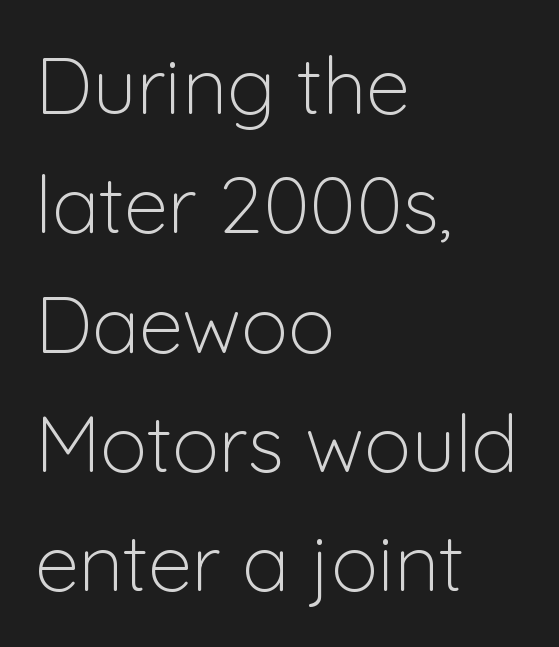
Observe the ordinary spacing: letters are neighbours, not strangers. Note the varied advance widths — an 'i' is clearly narrower than an 'm'. A typesetter would label this face a sans. Unmarked baselines from the first word to the last. The strokes are not fattened; the text isn't bold. Whoever set this chose a conventional vertical rhythm.
